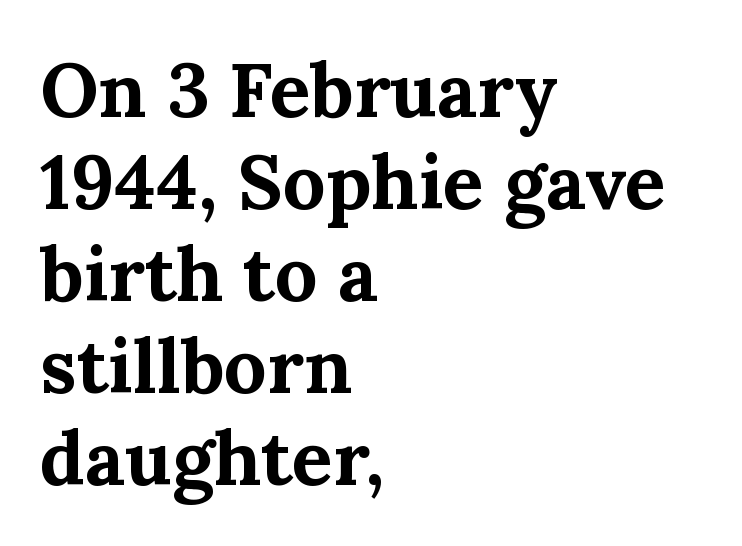
Q: Is the text bold? A: Yes.
Q: Is the text italic (slanted)? A: No, it is upright.
Q: Is the typeface a serif or a sans-serif typeface? A: Serif.
Q: Is the text underlined? A: No.
Q: How is the paragraph aligned? A: Left-aligned.
Q: Is the spacing between letters normal or unusually wide? A: Normal.
Q: Width (condensed, normal, or wide)? A: Normal.
Q: Stroke contrast? A: Medium.
Q: x-height? A: Medium.
Q: Monospaced? A: No.
